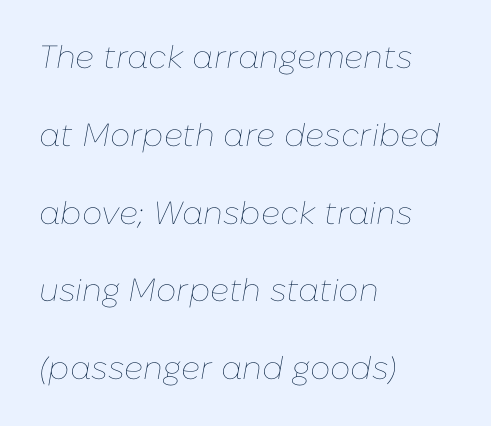
The image shows 32 px thin type, italic (leaning right); set left-aligned, loose line spacing (2.43x), normal letter spacing, not underlined; low stroke contrast and a medium x-height.
